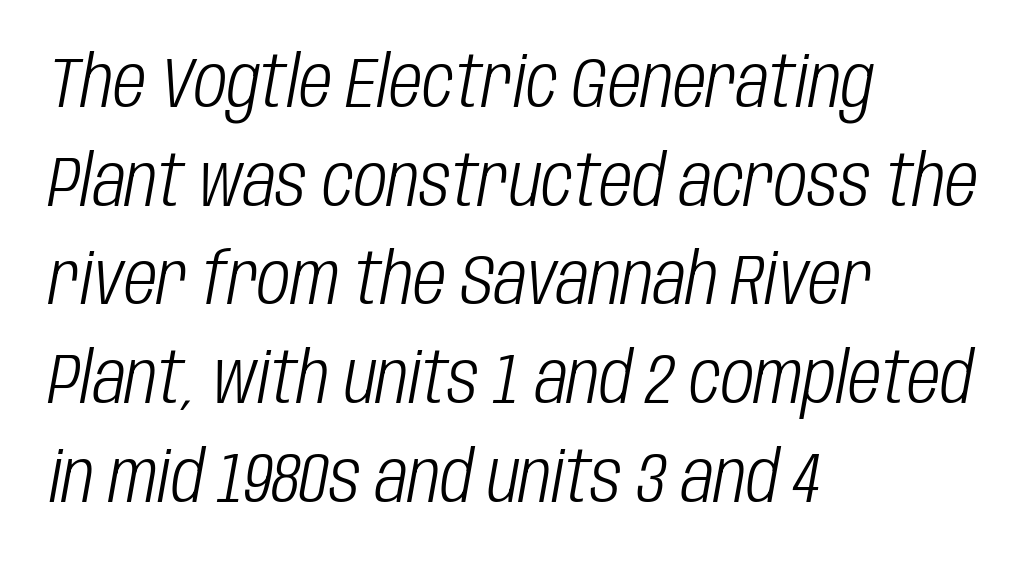
{"italic": "yes", "lean": "right", "slant_degrees": 10, "bold": "no", "weight": "light", "width": "condensed", "stroke_contrast": "low", "x_height": "large", "monospaced": "no", "underline": "no", "align": "left", "line_spacing": "normal", "line_spacing_ratio": 1.37, "letter_spacing": "normal", "letter_spacing_em": 0.0, "glyph_px": 72}
